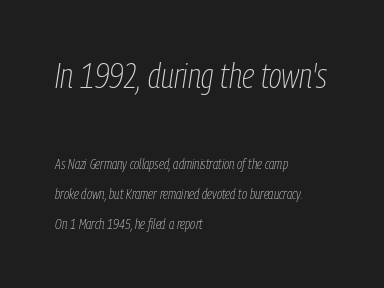
{"italic": "yes", "lean": "right", "slant_degrees": 9, "bold": "no", "weight": "thin", "width": "condensed", "stroke_contrast": "low", "x_height": "medium", "monospaced": "no", "underline": "no", "align": "left", "line_spacing": "loose", "line_spacing_ratio": 2.14, "letter_spacing": "normal", "letter_spacing_em": 0.0, "larger_block": "first", "size_ratio": 2.43, "glyph_px": 34}
